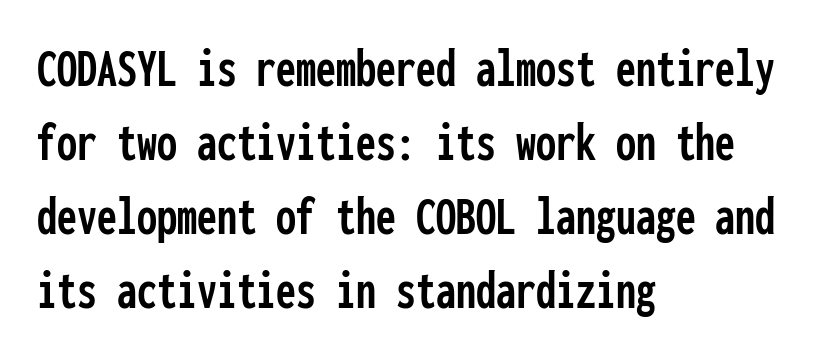
{"serif": "no", "italic": "no", "width": "condensed", "stroke_contrast": "low", "x_height": "medium", "monospaced": "yes", "underline": "no", "align": "left", "line_spacing": "normal", "line_spacing_ratio": 1.3, "letter_spacing": "normal", "letter_spacing_em": 0.0, "glyph_px": 57}
